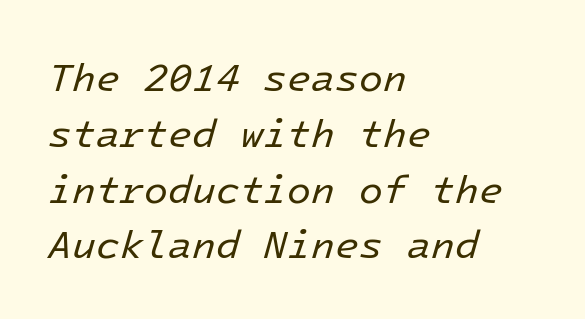
Q: Is the text bold? A: No.
Q: Is the text italic (slanted)? A: Yes, it leans right by about 16 degrees.
Q: Is the text underlined? A: No.
Q: How is the paragraph aligned? A: Left-aligned.
Q: Is the spacing between letters normal or unusually wide? A: Normal.
Q: Is the spacing between lines tight, normal or loose? A: Normal.
Q: Width (condensed, normal, or wide)? A: Normal.
Q: Stroke contrast? A: Low.
Q: x-height? A: Medium.
